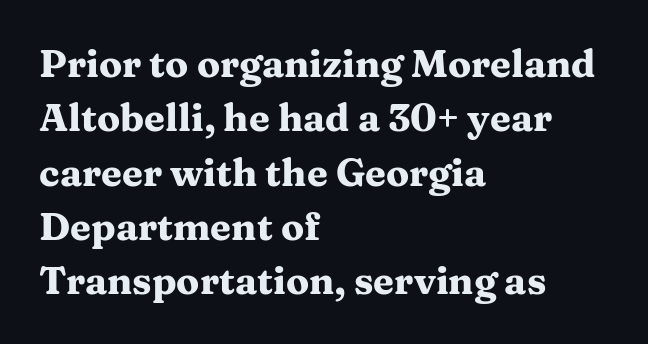
Character widths vary here, with narrow letters taking less room than wide ones. The face used here is rendered with its standard letterfit. The glyphs are unaccompanied by any horizontal stroke below them. The glyphs have the mass of a bold cut. Leftover space on each line is placed entirely after the last word. Line spacing here is normal.
